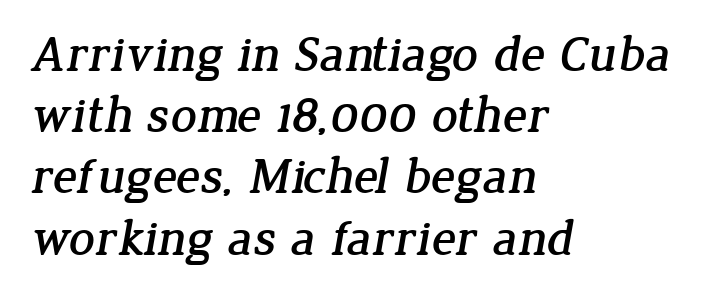
The image shows 51 px serif type; set left-aligned, line spacing 1.2x, normal letter spacing, not underlined; low stroke contrast and a medium x-height.
